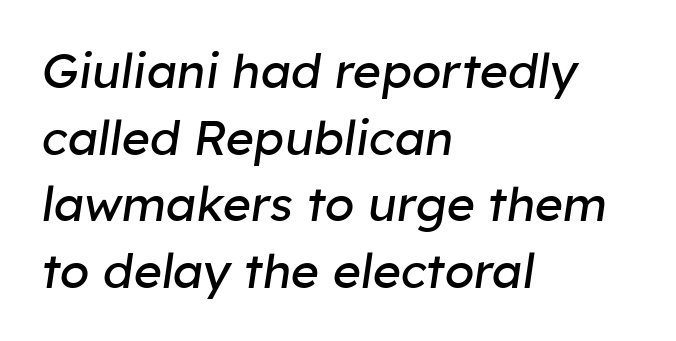
The image shows 48 px regular-weight type, italic (leaning right); set left-aligned, normal line spacing (1.39x), normal letter spacing, not underlined; low stroke contrast and a medium x-height.
